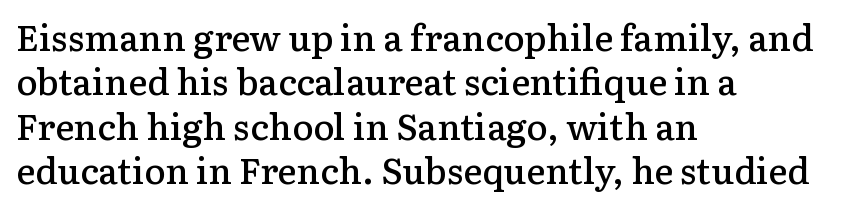
{"serif": "yes", "italic": "no", "bold": "semi", "weight": "semibold", "width": "normal", "stroke_contrast": "low", "x_height": "medium", "monospaced": "no", "underline": "no", "align": "left", "line_spacing_ratio": 1.23, "letter_spacing": "normal", "letter_spacing_em": 0.0, "glyph_px": 36}
